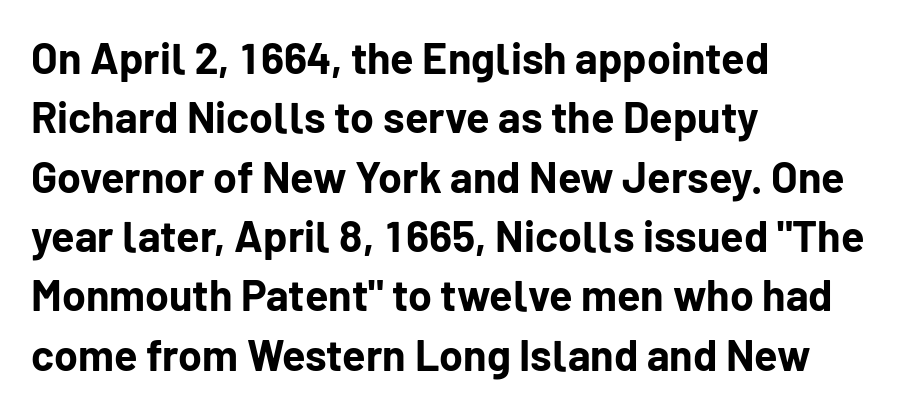
The image shows 43 px bold sans-serif type, upright; set left-aligned, normal line spacing (1.38x), normal letter spacing, not underlined; low stroke contrast and a medium x-height.
